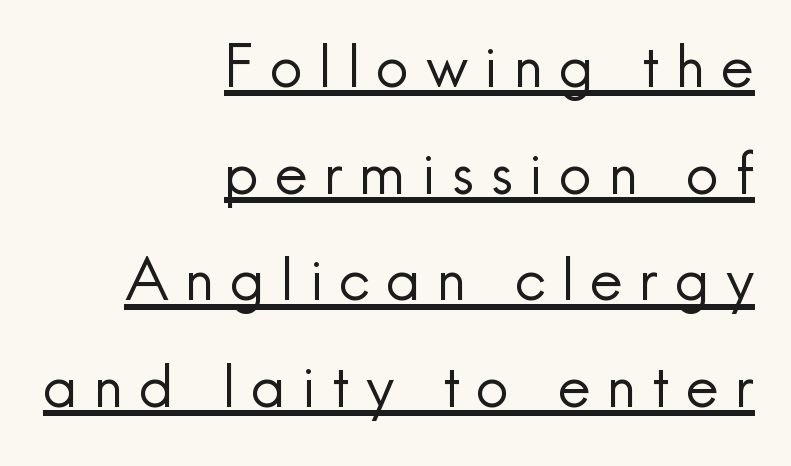
{"serif": "no", "italic": "no", "bold": "no", "weight": "regular", "width": "normal", "x_height": "small", "monospaced": "no", "underline": "yes", "align": "right", "line_spacing_ratio": 1.84, "letter_spacing": "wide", "letter_spacing_em": 0.28, "glyph_px": 58}
